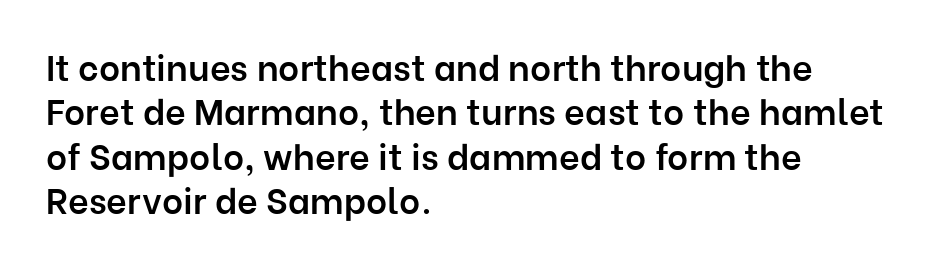
Q: Is the text bold? A: Semi-bold.
Q: Is the text italic (slanted)? A: No, it is upright.
Q: Is the typeface a serif or a sans-serif typeface? A: Sans-serif.
Q: Is the text underlined? A: No.
Q: How is the paragraph aligned? A: Left-aligned.
Q: Is the spacing between letters normal or unusually wide? A: Normal.
Q: Width (condensed, normal, or wide)? A: Normal.
Q: Stroke contrast? A: Low.
Q: x-height? A: Medium.
Q: Monospaced? A: No.
